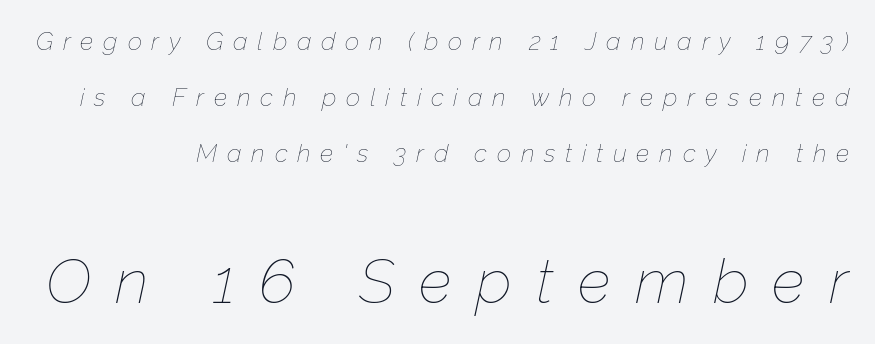
The image shows 62 px thin type, italic (leaning right); set loose line spacing (2.24x), unusually wide letter spacing (+0.39 em), not underlined; the second (bottom) block is 2.48x larger; low stroke contrast and a medium x-height.
